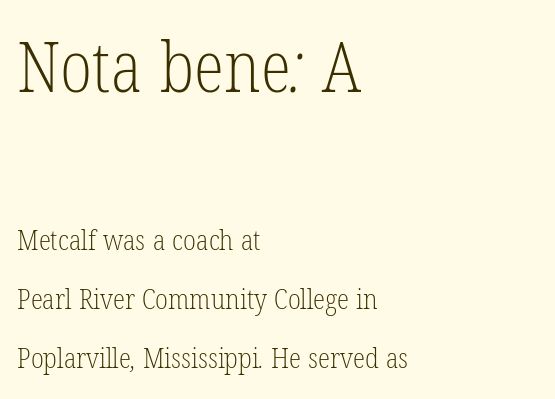
The string is rendered with underlining switched off. Short and long lines alike share a common starting point at left. Varying glyph widths throughout — classic text-font behaviour. Each word holds together tightly as a unit, with standard inter-letter gaps. The strokes are not fattened; the text isn't bold.
